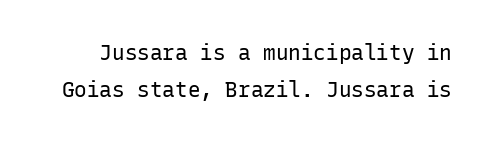
{"italic": "no", "bold": "no", "underline": "no", "line_spacing_ratio": 1.74, "letter_spacing": "normal", "letter_spacing_em": 0.0, "glyph_px": 21}
